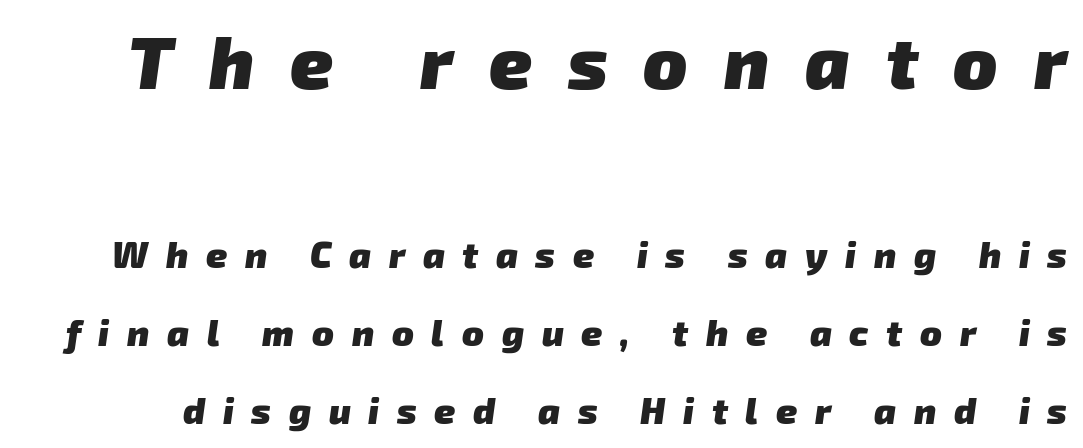
Loosely led — the rows are spread out. No feet cap the strokes, marking this as sans-serif type. Here the first block reads like a headline and the second like body copy. Nobody drew a line under any word here. Spacing verdict: proportional, widths tailored to each character.
